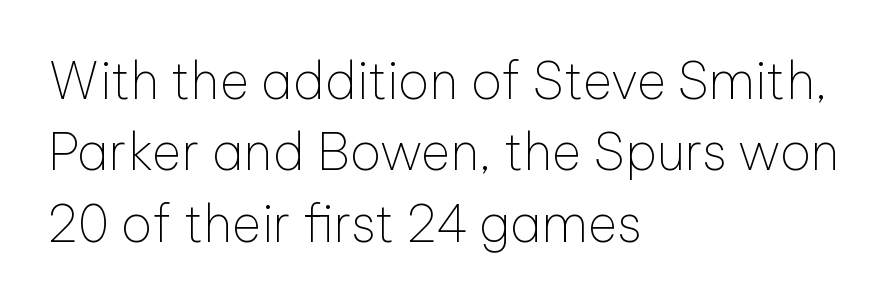
{"serif": "no", "italic": "no", "bold": "no", "weight": "thin", "width": "normal", "stroke_contrast": "low", "x_height": "medium", "monospaced": "no", "underline": "no", "align": "left", "line_spacing": "normal", "line_spacing_ratio": 1.4, "letter_spacing": "normal", "letter_spacing_em": 0.0, "glyph_px": 51}
